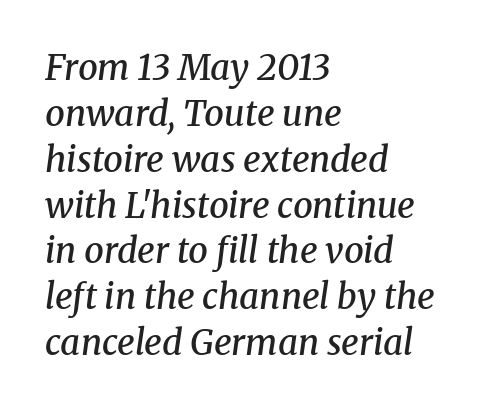
A typesetter would call this proportional, since set widths differ per character. Here the glyphs are tracked normally, forming tight word shapes. Descenders are the only things crossing below the line. Regarding serifs, this sample has them. A semibold gives these letters moderate extra thickness, short of bold. An italicized treatment has been applied to the whole sample.
